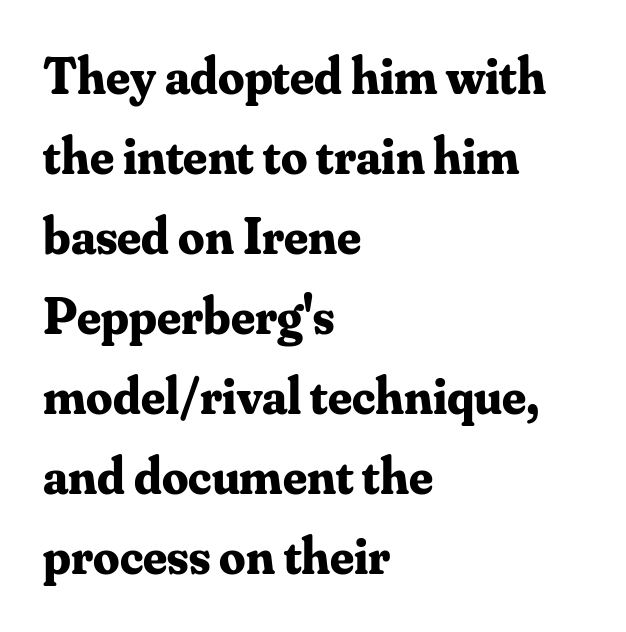
{"serif": "yes", "italic": "no", "bold": "yes", "weight": "bold", "width": "normal", "stroke_contrast": "medium", "x_height": "small", "monospaced": "no", "underline": "no", "align": "left", "line_spacing": "normal", "line_spacing_ratio": 1.54, "letter_spacing": "normal", "letter_spacing_em": 0.0, "glyph_px": 52}
